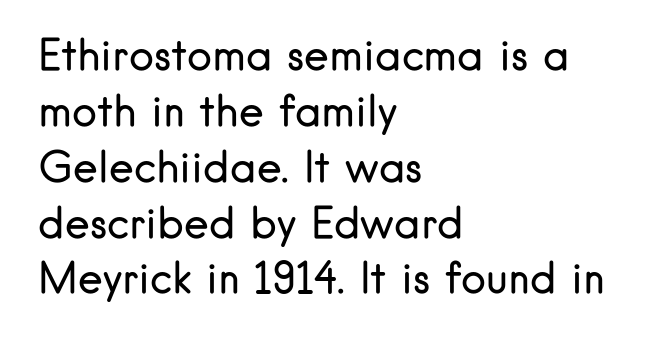
{"serif": "no", "italic": "no", "bold": "no", "weight": "regular", "width": "normal", "stroke_contrast": "low", "x_height": "small", "monospaced": "no", "underline": "no", "align": "left", "line_spacing": "normal", "line_spacing_ratio": 1.33, "letter_spacing": "normal", "letter_spacing_em": 0.0, "glyph_px": 42}
